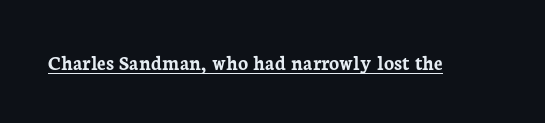
Emphasis is given by a line drawn under the lettering. Weight: bold. Honestly, the letter spacing is just normal — you wouldn't notice it. Is there any slant? The stems are plumb.
